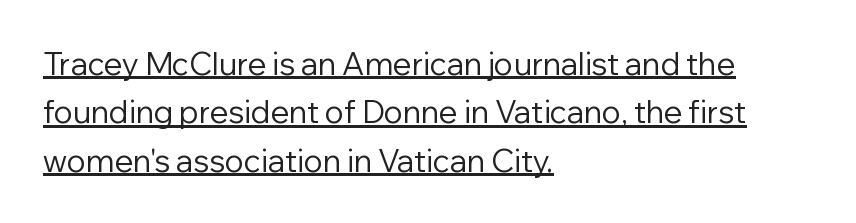
Q: Is the text bold? A: No.
Q: Is the text italic (slanted)? A: No, it is upright.
Q: Is the typeface a serif or a sans-serif typeface? A: Sans-serif.
Q: Is the text underlined? A: Yes.
Q: How is the paragraph aligned? A: Left-aligned.
Q: Is the spacing between letters normal or unusually wide? A: Normal.
Q: Is the spacing between lines tight, normal or loose? A: Normal.
Q: Width (condensed, normal, or wide)? A: Normal.
Q: Stroke contrast? A: Low.
Q: x-height? A: Medium.
Q: Monospaced? A: No.
